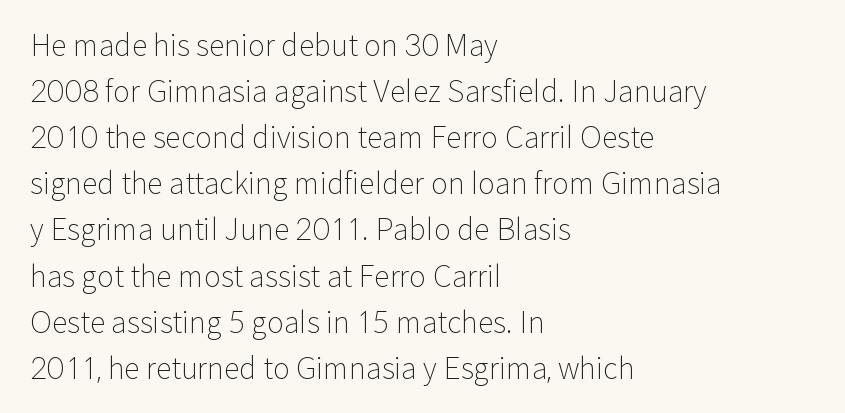
Compared with typical paragraphs, the rows here are spaced about the same. A clean baseline with only descenders dipping below it. You could not count columns in this text — the font is proportionally spaced. In terms of posture, this sample is upright. This is sans-serif lettering, the kind often seen on screens and signage.
